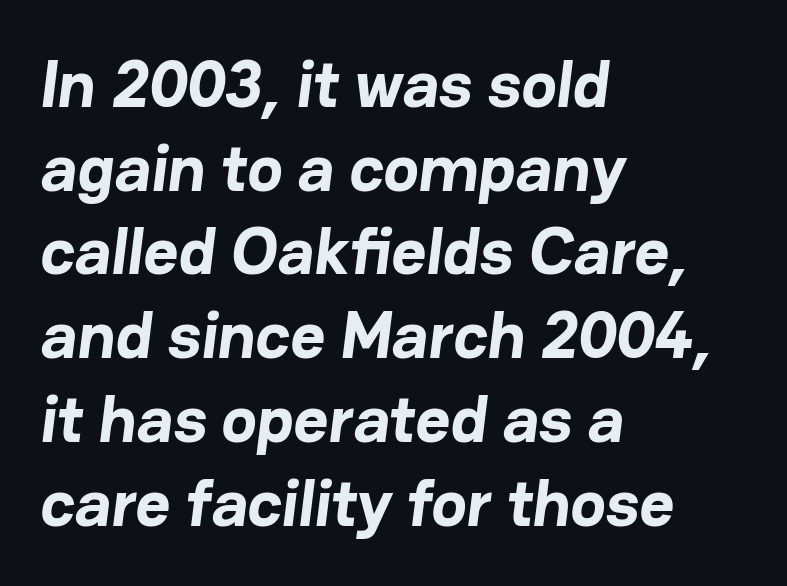
Q: Is the text bold? A: Yes.
Q: Is the typeface a serif or a sans-serif typeface? A: Sans-serif.
Q: Is the text underlined? A: No.
Q: How is the paragraph aligned? A: Left-aligned.
Q: Is the spacing between letters normal or unusually wide? A: Normal.
Q: Is the spacing between lines tight, normal or loose? A: Normal.
Q: Width (condensed, normal, or wide)? A: Normal.
Q: Stroke contrast? A: Low.
Q: x-height? A: Medium.
Q: Monospaced? A: No.
